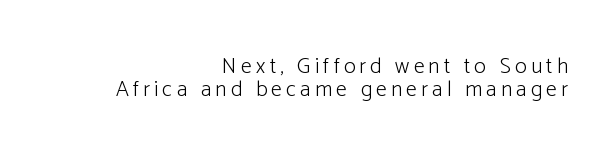
The image shows 22 px text type, upright; set right-aligned, tight line spacing (1.03x), not underlined.
